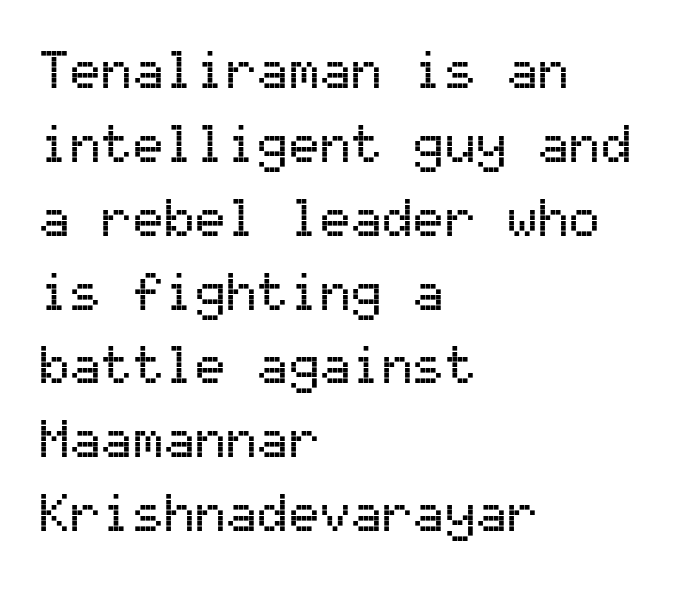
Q: Is the text italic (slanted)? A: No, it is upright.
Q: Is the typeface a serif or a sans-serif typeface? A: Sans-serif.
Q: Is the text underlined? A: No.
Q: How is the paragraph aligned? A: Left-aligned.
Q: Is the spacing between letters normal or unusually wide? A: Normal.
Q: Is the spacing between lines tight, normal or loose? A: Normal.
Q: Width (condensed, normal, or wide)? A: Normal.
Q: Stroke contrast? A: Medium.
Q: x-height? A: Medium.
Q: Monospaced? A: Yes.
